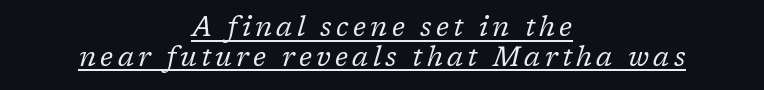
Would a proofreader flag this as italicized? Yes. Students, observe: this is what under-led, compact text looks like. No chunkiness to these letters — they're not bold. A rule runs beneath these lines of type. Notice how the passage keeps no hard edge, just a central spine.
